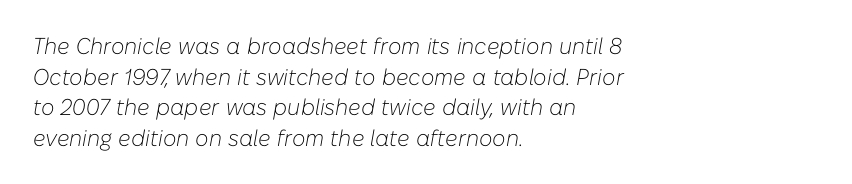
A typesetter would mark this as italic. The space between consecutive lines is moderate. Layout note: lines flush left. Is this a heavy cut? Hardly; it is regular or lighter. Bare-footed words on every line.
